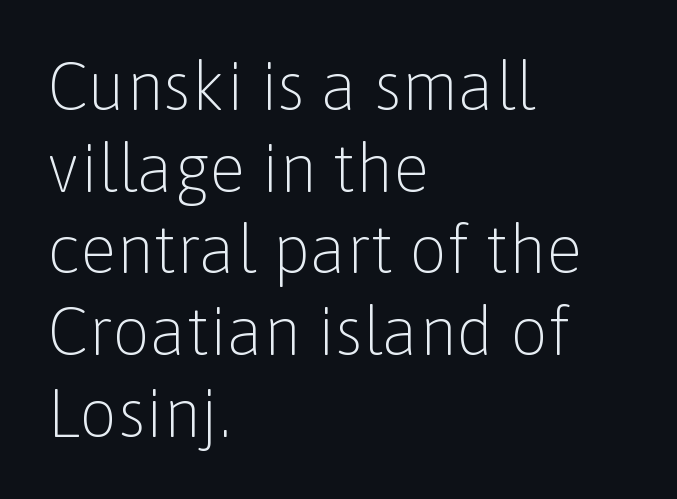
Letter spacing: default. Type without underlining. Every row of glyphs begins at an identical x-position on the left. Think of a printed novel: that variable character pitch is what you see here. Is this a sans? Yes — the strokes have no serifs. Weight: regular or lighter.
